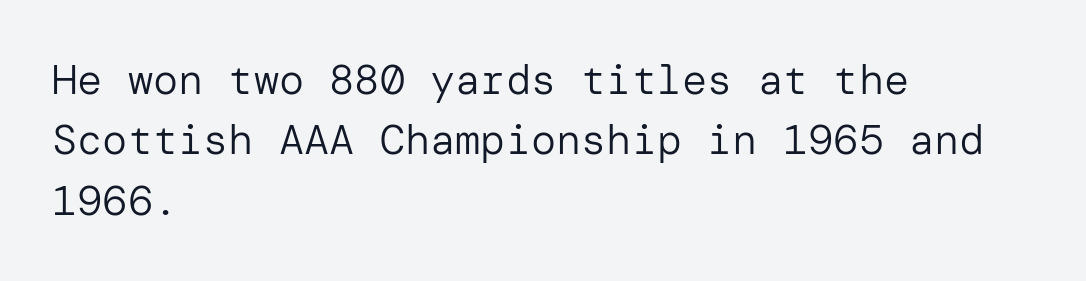
The image shows 42 px regular-weight sans-serif type, upright; set left-aligned, normal line spacing (1.44x), normal letter spacing, not underlined; low stroke contrast and a medium x-height.
